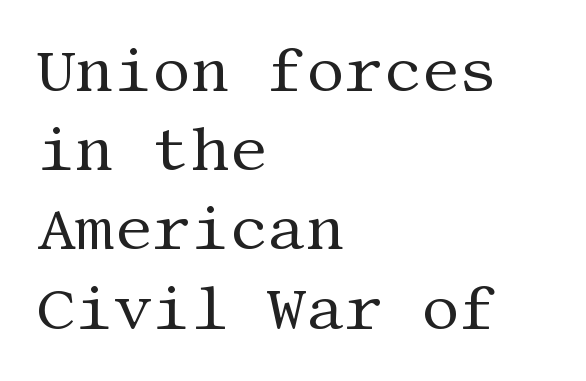
Q: Is the text bold? A: No.
Q: Is the text italic (slanted)? A: No, it is upright.
Q: Is the typeface a serif or a sans-serif typeface? A: Serif.
Q: Is the text underlined? A: No.
Q: How is the paragraph aligned? A: Left-aligned.
Q: Is the spacing between letters normal or unusually wide? A: Normal.
Q: Is the spacing between lines tight, normal or loose? A: Normal.
Q: Width (condensed, normal, or wide)? A: Normal.
Q: Stroke contrast? A: Medium.
Q: x-height? A: Large.
